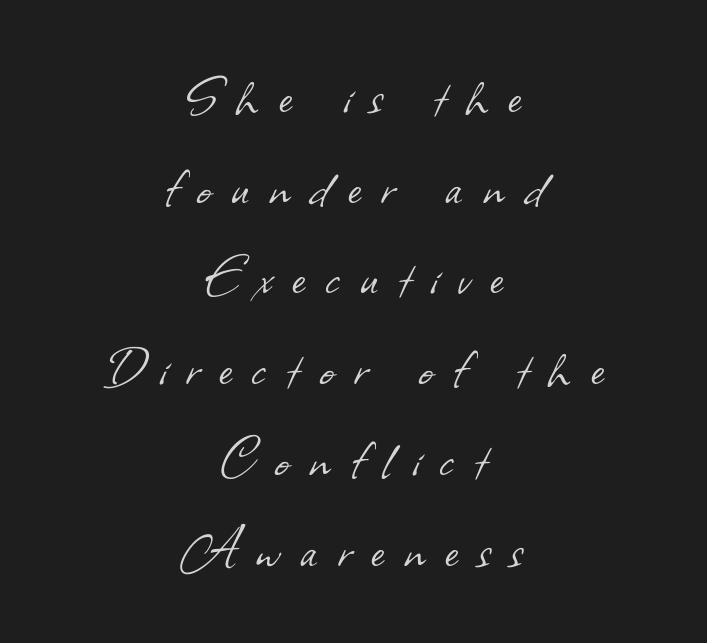
Q: Is the text bold? A: No.
Q: Is the typeface a serif or a sans-serif typeface? A: Sans-serif.
Q: Is the text underlined? A: No.
Q: How is the paragraph aligned? A: Centered.
Q: Is the spacing between letters normal or unusually wide? A: Unusually wide.
Q: Is the spacing between lines tight, normal or loose? A: Normal.
Q: Width (condensed, normal, or wide)? A: Normal.
Q: Stroke contrast? A: Low.
Q: x-height? A: Small.
Q: Monospaced? A: No.
